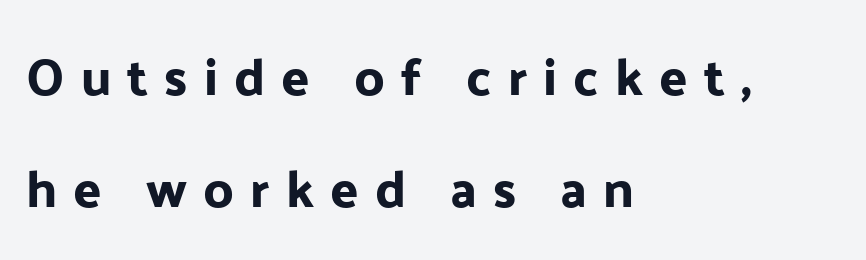
The image shows 52 px sans-serif type, upright; set left-aligned, loose line spacing (2.16x), unusually wide letter spacing (+0.31 em), not underlined; low stroke contrast and a medium x-height.
